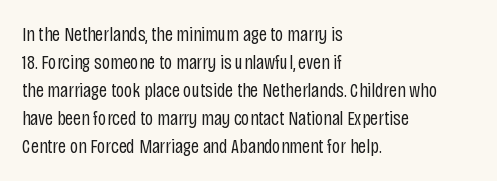
The image shows 20 px text type, upright; set left-aligned, normal line spacing (1.4x), normal letter spacing, not underlined.
